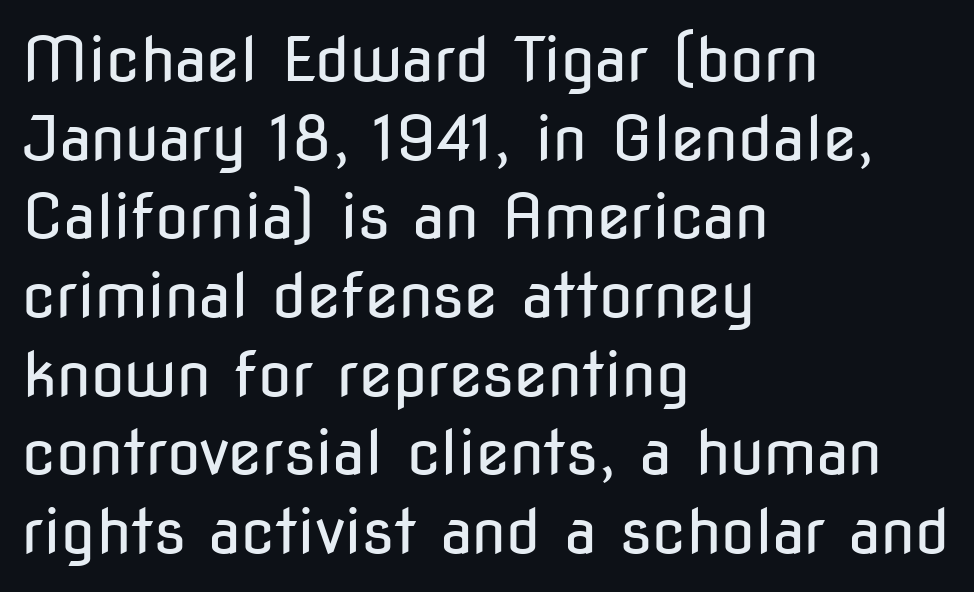
The face used here is rendered with its standard letterfit. The letters look calm and open, with moderate or lighter stems. Classification — sans serif. Italic? Not at all — the glyphs are vertical. Where is the straight margin? On the left.
